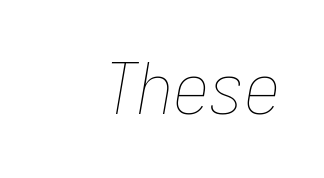
{"italic": "yes", "lean": "right", "slant_degrees": 10, "bold": "no", "weight": "thin", "width": "condensed", "stroke_contrast": "low", "x_height": "medium", "underline": "no", "letter_spacing": "normal", "letter_spacing_em": 0.0, "glyph_px": 71}
